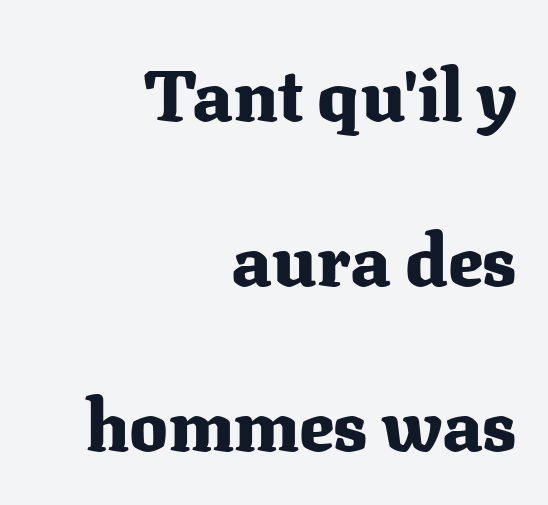
The image shows 72 px heavy serif type, upright; set right-aligned, loose line spacing (2.29x), normal letter spacing, not underlined; medium stroke contrast and a medium x-height.
